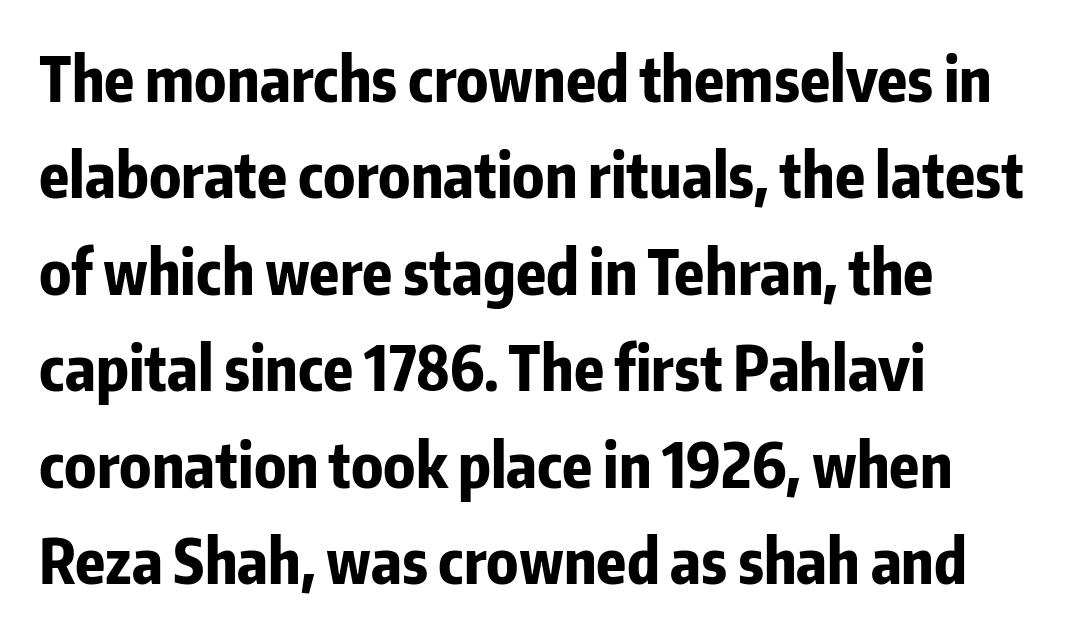
The characters look thick and weighty, a clear bold. The zone under the glyphs is completely vacant. The rag falls on the right side of this text block. Examine the stroke ends and you'll find no serifs. The letters stand upright; this is a roman face.
